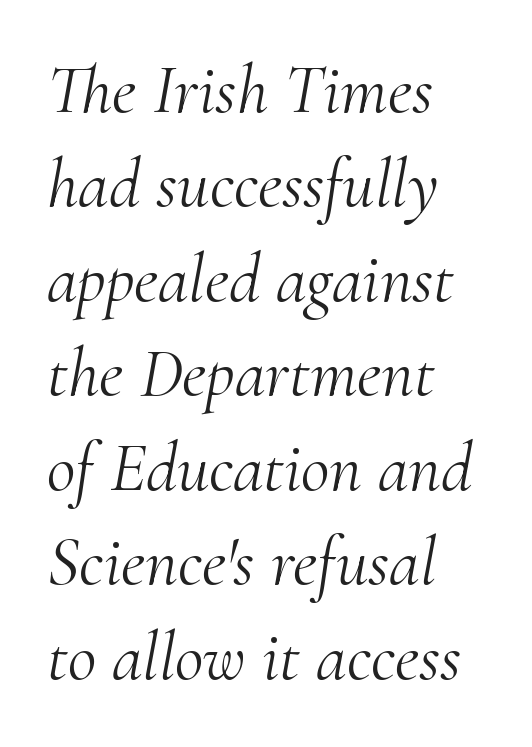
{"serif": "yes", "italic": "yes", "lean": "right", "slant_degrees": 10, "bold": "no", "weight": "light", "width": "normal", "stroke_contrast": "medium", "x_height": "small", "monospaced": "no", "underline": "no", "align": "left", "line_spacing": "normal", "line_spacing_ratio": 1.35, "letter_spacing": "normal", "letter_spacing_em": 0.0, "glyph_px": 70}
